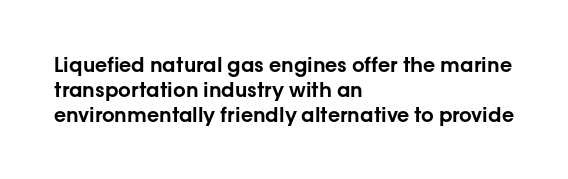
The space between consecutive lines is moderate. The area under the type is left untouched. The letters sit at their default tracking, neither squeezed nor spread. If you drew a line through each stem, it would be perfectly vertical. This rendering uses left alignment, leaving the right contour irregular.
